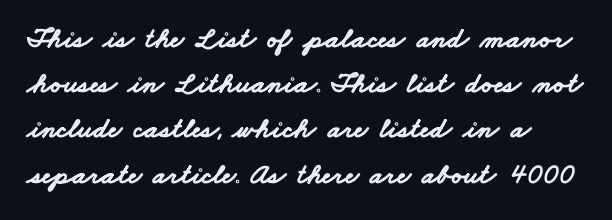
{"serif": "no", "bold": "yes", "weight": "bold", "width": "wide", "stroke_contrast": "low", "x_height": "small", "monospaced": "no", "underline": "no", "line_spacing": "normal", "line_spacing_ratio": 1.56, "letter_spacing": "normal", "letter_spacing_em": 0.0, "glyph_px": 29}
